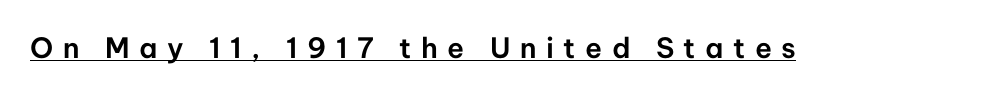
{"serif": "no", "italic": "no", "width": "normal", "stroke_contrast": "low", "x_height": "medium", "monospaced": "no", "underline": "yes", "letter_spacing": "wide", "letter_spacing_em": 0.34, "glyph_px": 28}
